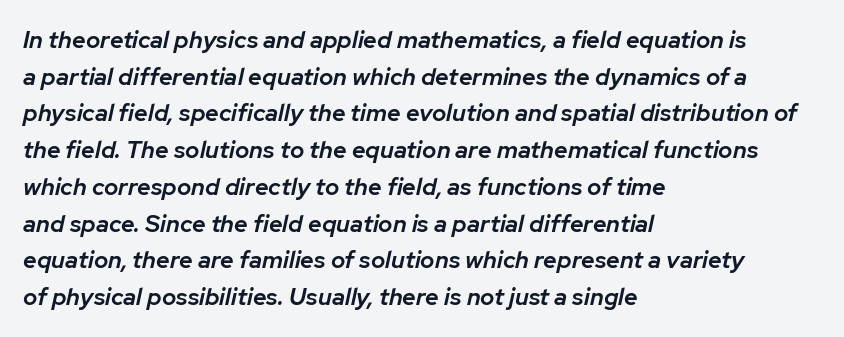
The face used here is rendered with its standard letterfit. Line beginnings align vertically; line endings do not. Compared with an ordinary text face, these strokes are moderately heavier — a semibold. Reading down the column, the eye jumps a familiar distance to each next line. The axis of the letterforms is tilted away from vertical.
